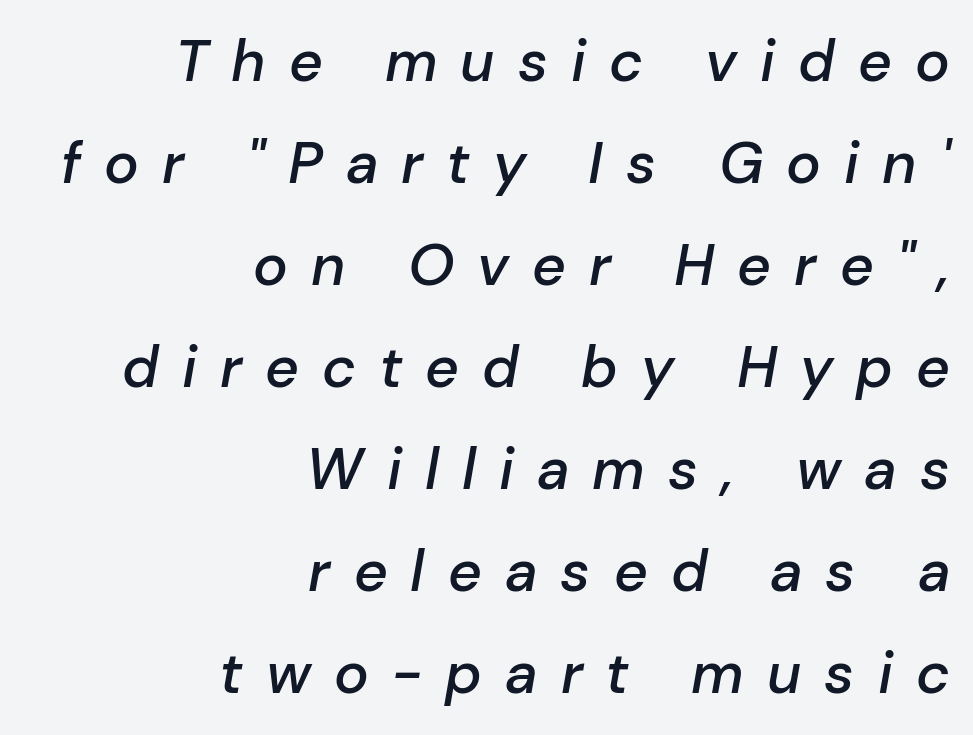
{"italic": "yes", "lean": "right", "slant_degrees": 10, "bold": "semi", "weight": "semibold", "width": "normal", "stroke_contrast": "low", "x_height": "medium", "monospaced": "no", "underline": "no", "align": "right", "line_spacing_ratio": 1.76, "letter_spacing": "wide", "letter_spacing_em": 0.4, "glyph_px": 58}
